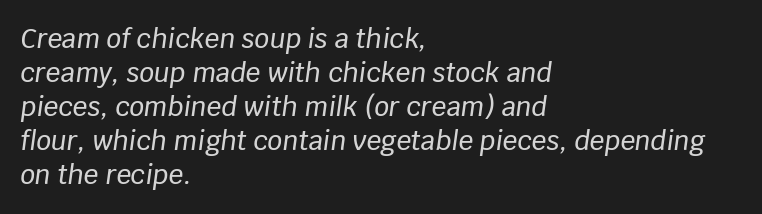
Q: Is the text italic (slanted)? A: Yes, it leans right by about 8 degrees.
Q: Is the text underlined? A: No.
Q: How is the paragraph aligned? A: Left-aligned.
Q: Is the spacing between letters normal or unusually wide? A: Normal.
Q: Is the spacing between lines tight, normal or loose? A: Normal.
